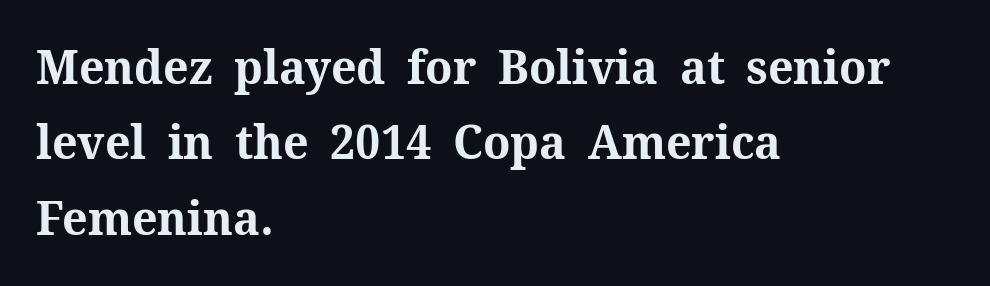
No word sits above an underline. In terms of leading, this rendering sits right in the middle. Think of a printed novel: that variable character pitch is what you see here. Is this a sans? No — the strokes have serifs. Posture: upright roman. Heft: maximum for text — a bold.
